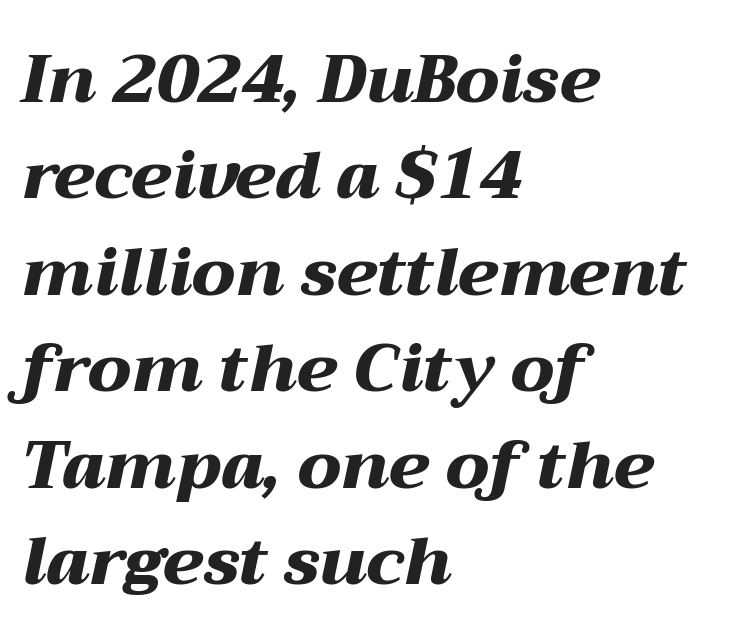
The rendering anchors every line to the left-hand side. The leading is moderate, giving the passage an even texture. Compared with typical body copy, the letter spacing here is the same. Weight check: bold — yes, fully. A typesetter would call this proportional, since set widths differ per character. If you drew a line through each stem, it would be angled.
